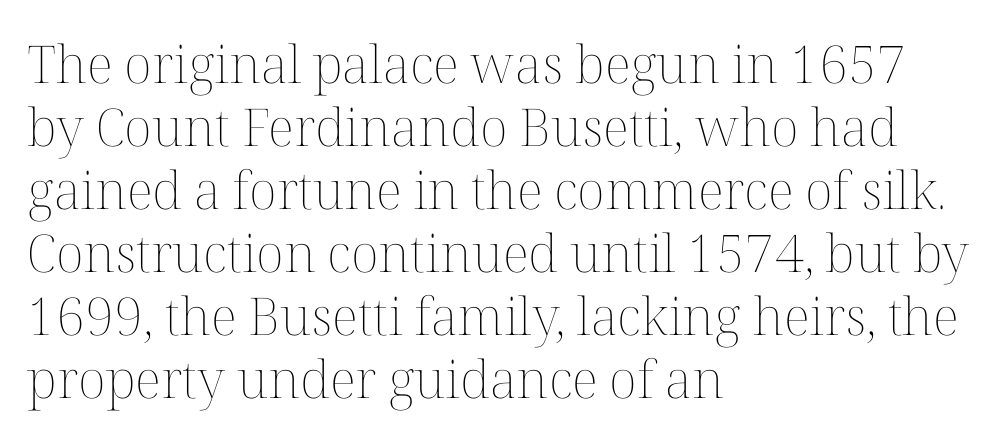
Q: Is the text bold? A: No.
Q: Is the text italic (slanted)? A: No, it is upright.
Q: Is the text underlined? A: No.
Q: How is the paragraph aligned? A: Left-aligned.
Q: Is the spacing between letters normal or unusually wide? A: Normal.
Q: Width (condensed, normal, or wide)? A: Normal.
Q: Stroke contrast? A: Medium.
Q: x-height? A: Medium.
Q: Monospaced? A: No.
